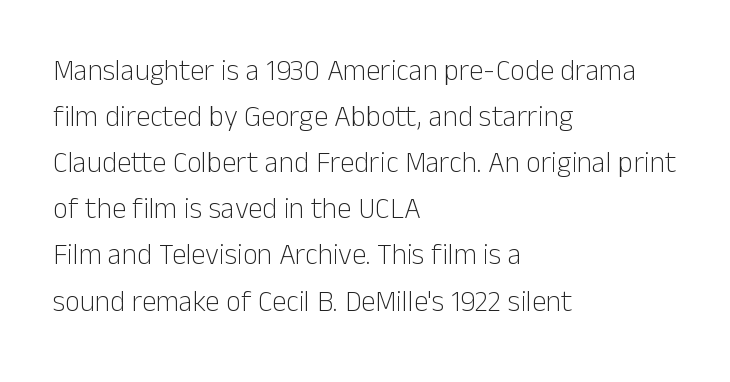
The image shows 29 px light sans-serif type, upright; set left-aligned, normal line spacing (1.59x), normal letter spacing, not underlined; low stroke contrast and a medium x-height.
